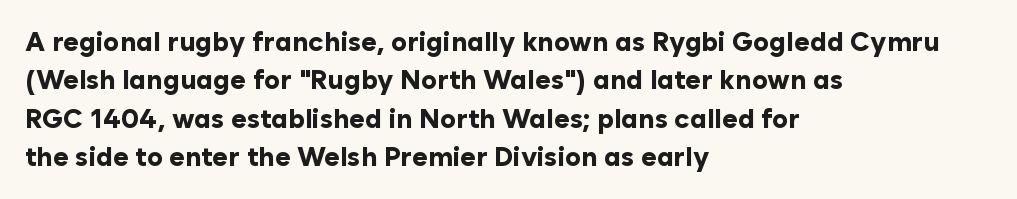
The image shows 27 px bold type, upright; set left-aligned, normal line spacing (1.42x), normal letter spacing, not underlined.
